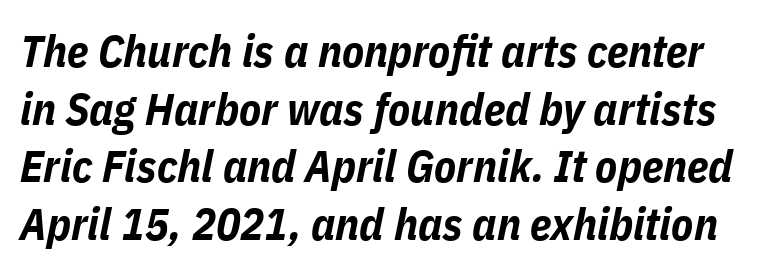
{"italic": "yes", "lean": "right", "slant_degrees": 11, "bold": "yes", "weight": "bold", "width": "condensed", "stroke_contrast": "low", "x_height": "medium", "monospaced": "no", "underline": "no", "line_spacing": "normal", "line_spacing_ratio": 1.28, "letter_spacing": "normal", "letter_spacing_em": 0.0, "glyph_px": 45}
